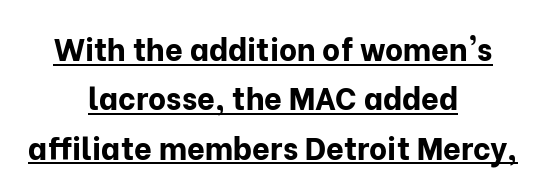
The image shows 31 px bold sans-serif type, upright; set centered, normal line spacing (1.59x), normal letter spacing, underlined; low stroke contrast and a medium x-height.
